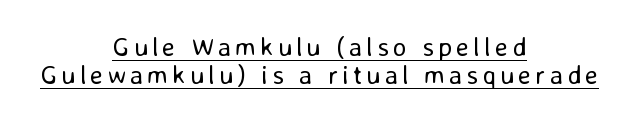
The image shows 27 px text type, upright; set centered, tight line spacing (1.04x), underlined.
